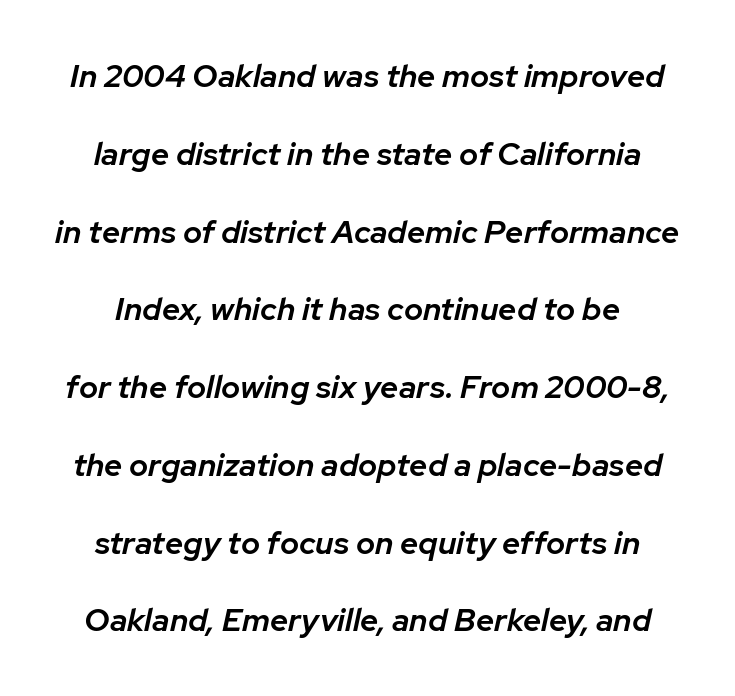
The image shows 32 px semibold type, italic (leaning right); set loose line spacing (2.43x), normal letter spacing, not underlined; low stroke contrast and a medium x-height.
